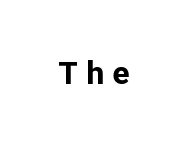
Q: Is the text bold? A: Yes.
Q: Is the text italic (slanted)? A: No, it is upright.
Q: Is the typeface a serif or a sans-serif typeface? A: Sans-serif.
Q: Is the text underlined? A: No.
Q: Is the spacing between letters normal or unusually wide? A: Unusually wide.
Q: Width (condensed, normal, or wide)? A: Normal.
Q: Stroke contrast? A: Low.
Q: x-height? A: Medium.
Q: Monospaced? A: No.
